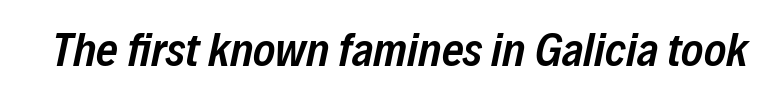
Rendered with sloped, italic letterforms. Is this a fixed-width face? No — the glyphs have proportional, varying widths. Descenders hang freely into open space. These words are printed semibold, heavier than regular yet not bold. Look at the tracking — it's just the regular setting, nothing added.
